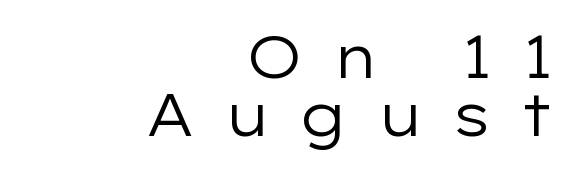
{"serif": "no", "italic": "no", "bold": "no", "weight": "regular", "width": "wide", "stroke_contrast": "low", "x_height": "medium", "monospaced": "no", "underline": "no", "align": "right", "line_spacing": "tight", "line_spacing_ratio": 0.96, "letter_spacing": "wide", "letter_spacing_em": 0.47, "glyph_px": 60}
